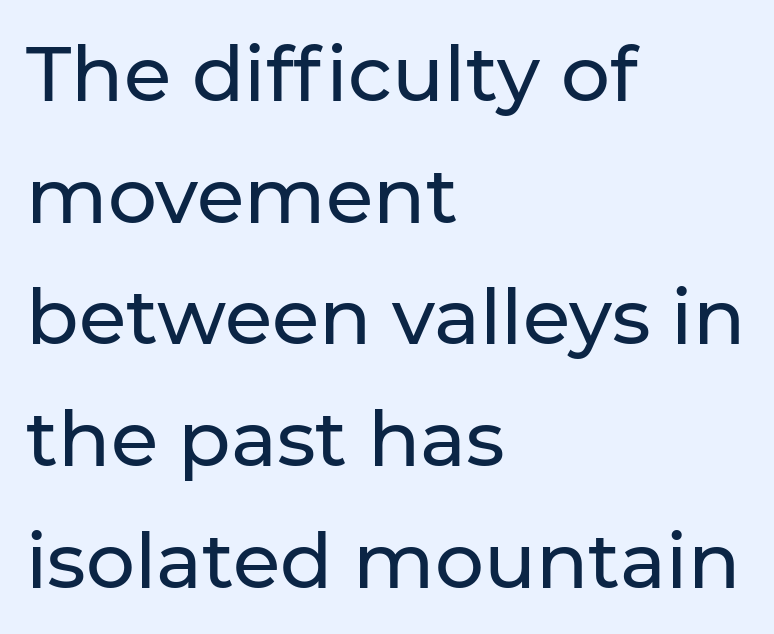
{"serif": "no", "italic": "no", "width": "normal", "stroke_contrast": "low", "x_height": "medium", "monospaced": "no", "underline": "no", "align": "left", "line_spacing": "normal", "line_spacing_ratio": 1.58, "letter_spacing": "normal", "letter_spacing_em": 0.0, "glyph_px": 77}
